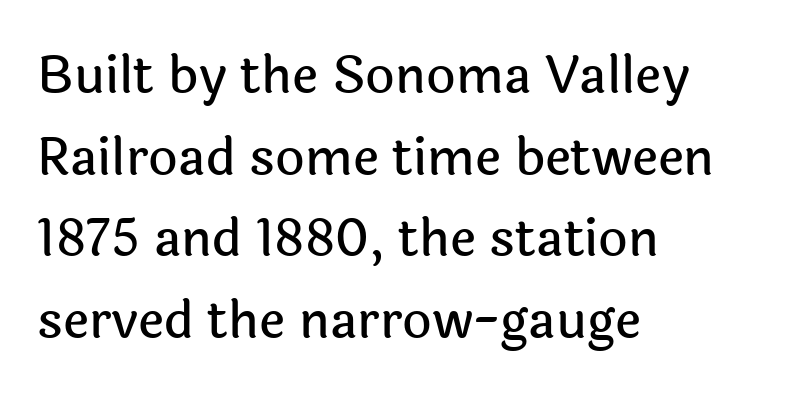
{"serif": "no", "italic": "no", "width": "normal", "x_height": "medium", "monospaced": "no", "underline": "no", "align": "left", "line_spacing": "normal", "line_spacing_ratio": 1.6, "letter_spacing": "normal", "letter_spacing_em": 0.0, "glyph_px": 51}
